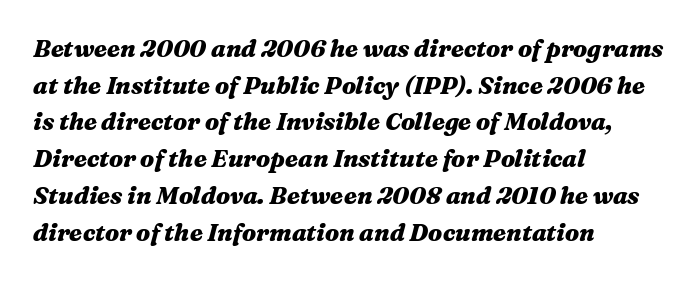
{"italic": "yes", "lean": "right", "slant_degrees": 16, "bold": "yes", "underline": "no", "align": "left", "line_spacing": "normal", "line_spacing_ratio": 1.53, "letter_spacing": "normal", "letter_spacing_em": 0.0, "glyph_px": 24}
